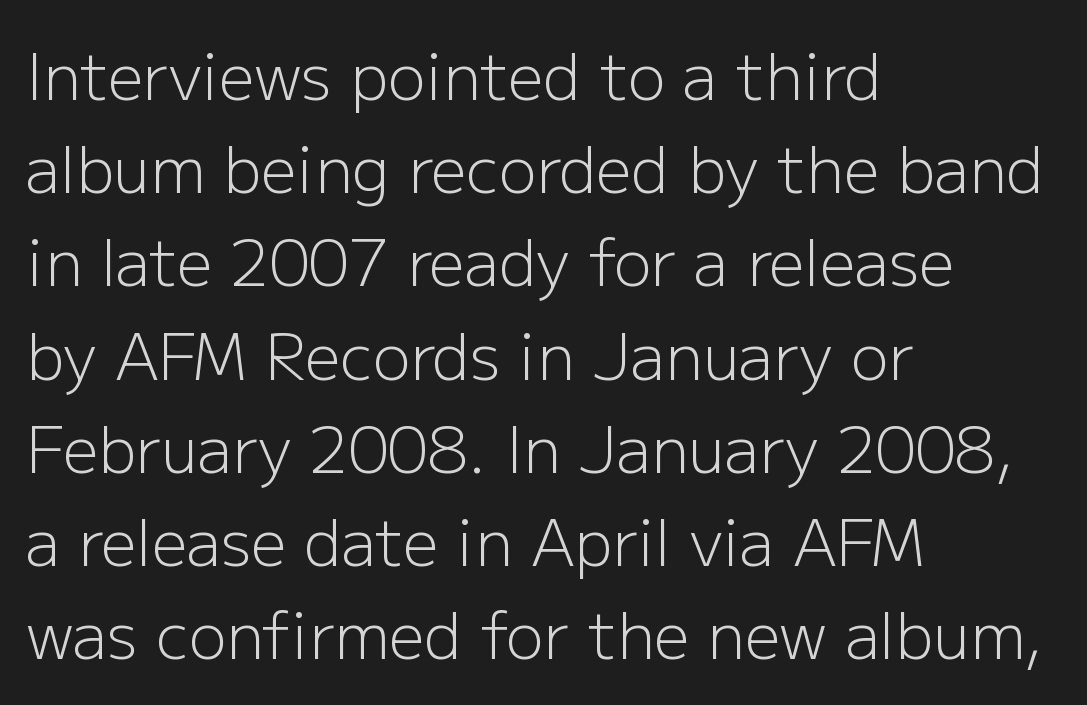
The font family rendered here belongs to the sans-serif group. Line starts are locked; line ends wander. Each stroke keeps to a modest, everyday thickness or less. The zone under the glyphs is completely vacant. The face used here is proportionally spaced, like ordinary book or web type. Characters remain perfectly vertical along every line.
